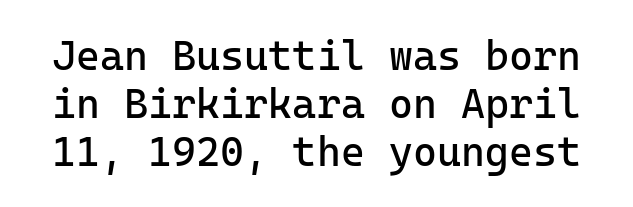
Q: Is the text bold? A: No.
Q: Is the text italic (slanted)? A: No, it is upright.
Q: Is the typeface a serif or a sans-serif typeface? A: Sans-serif.
Q: Is the text underlined? A: No.
Q: Is the spacing between letters normal or unusually wide? A: Normal.
Q: Width (condensed, normal, or wide)? A: Normal.
Q: Stroke contrast? A: Low.
Q: x-height? A: Medium.
Q: Monospaced? A: Yes.
